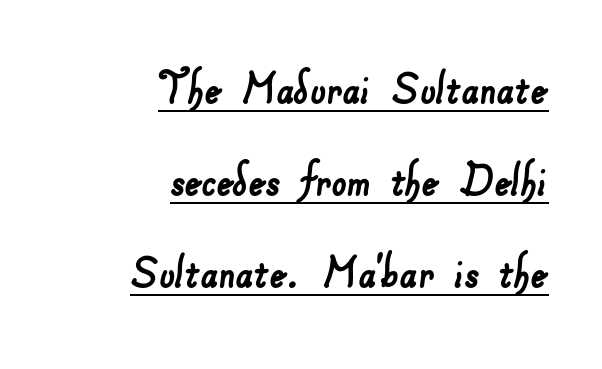
The image shows 53 px sans-serif type; set right-aligned, line spacing 1.74x, normal letter spacing, underlined; low stroke contrast and a small x-height.
